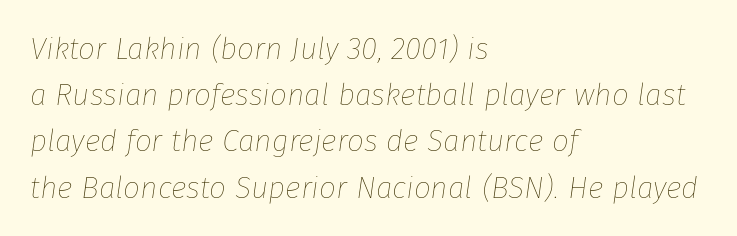
{"italic": "yes", "lean": "right", "slant_degrees": 8, "bold": "no", "weight": "thin", "width": "normal", "stroke_contrast": "low", "x_height": "medium", "monospaced": "no", "underline": "no", "align": "left", "line_spacing": "normal", "line_spacing_ratio": 1.54, "letter_spacing": "normal", "letter_spacing_em": 0.0, "glyph_px": 30}
